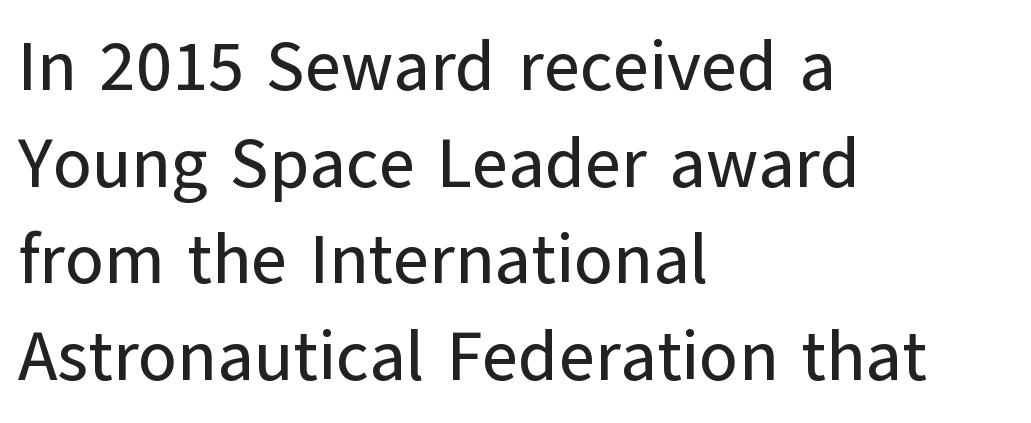
Do the characters align in a grid? No, the font is proportional. This is sans-serif lettering, the kind often seen on screens and signage. Vertical spacing — default. Rendered with straight, roman letterforms. Spacing between characters is what you'd get straight out of the box.
